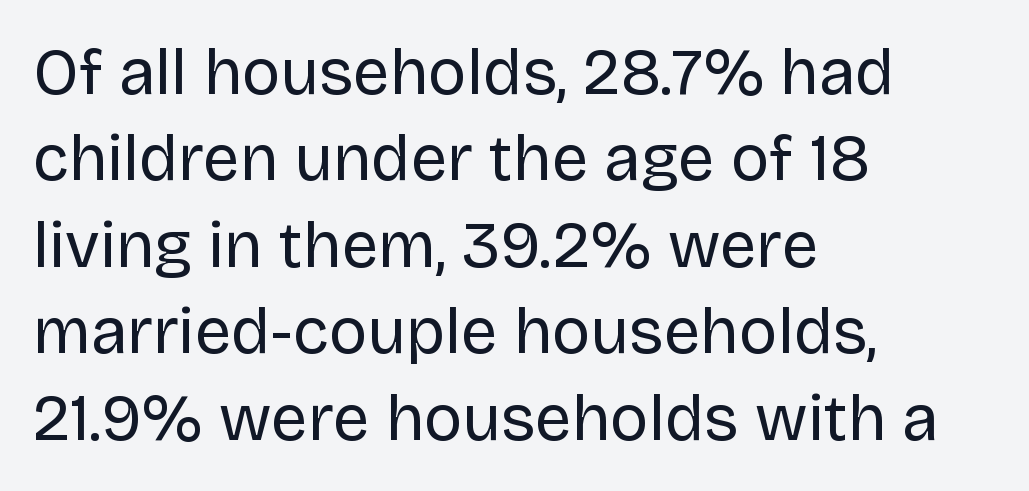
A typesetter would call this zero additional tracking. Posture: upright roman. This block has exactly the height ordinary leading produces. The text block is weighted toward the left margin, trailing off unevenly rightward.
